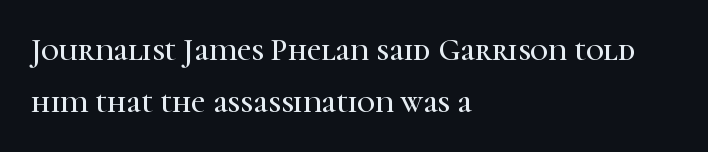
Look at the tracking — it's just the regular setting, nothing added. The paragraph shown leans on its left margin. The lines sit at an ordinary, default distance from one another. Character widths vary here, with narrow letters taking less room than wide ones. You can tell it's not italic because the verticals are truly vertical. Unmarked baselines from the first word to the last.
